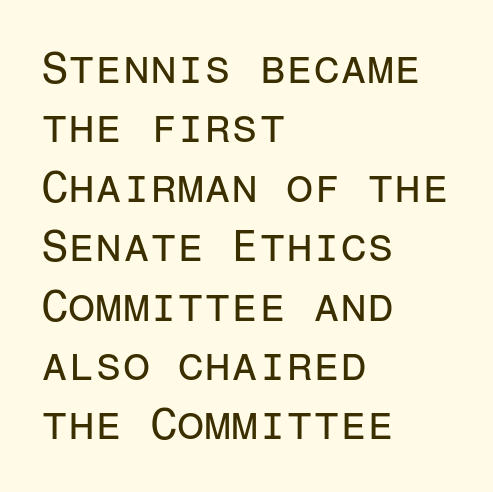
The image shows 44 px regular-weight sans-serif type, upright, monospaced; set left-aligned, normal line spacing (1.35x), normal letter spacing, not underlined; low stroke contrast and a medium x-height.
